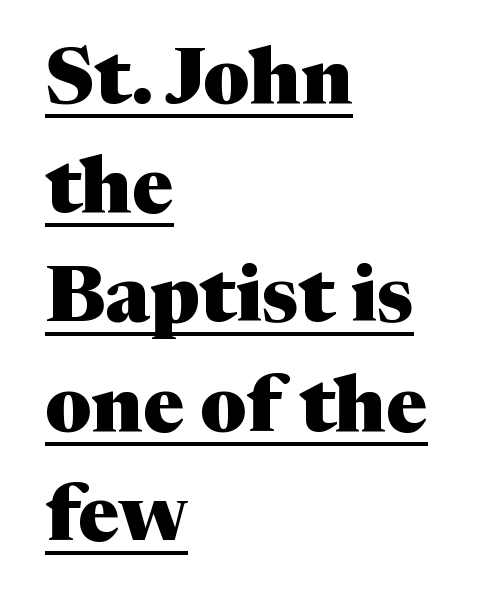
Q: Is the text bold? A: Yes.
Q: Is the text italic (slanted)? A: No, it is upright.
Q: Is the typeface a serif or a sans-serif typeface? A: Serif.
Q: Is the text underlined? A: Yes.
Q: How is the paragraph aligned? A: Left-aligned.
Q: Is the spacing between letters normal or unusually wide? A: Normal.
Q: Is the spacing between lines tight, normal or loose? A: Normal.
Q: Width (condensed, normal, or wide)? A: Normal.
Q: Stroke contrast? A: Medium.
Q: x-height? A: Medium.
Q: Monospaced? A: No.
